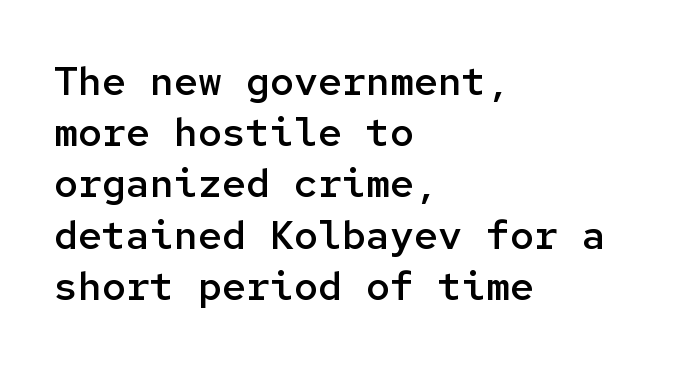
Q: Is the text bold? A: Semi-bold.
Q: Is the text italic (slanted)? A: No, it is upright.
Q: Is the typeface a serif or a sans-serif typeface? A: Sans-serif.
Q: Is the text underlined? A: No.
Q: How is the paragraph aligned? A: Left-aligned.
Q: Is the spacing between letters normal or unusually wide? A: Normal.
Q: Is the spacing between lines tight, normal or loose? A: Normal.
Q: Width (condensed, normal, or wide)? A: Normal.
Q: Stroke contrast? A: Low.
Q: x-height? A: Medium.
Q: Monospaced? A: Yes.
